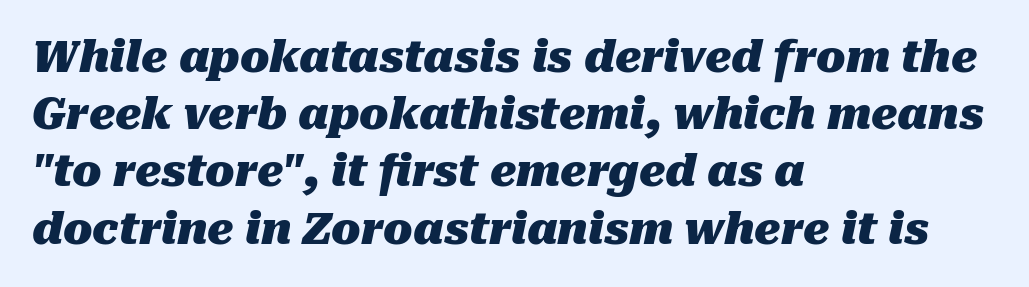
One-word summary of the alignment: left. Words appear dense and cohesive because spacing is normal. Here the designer chose a conventional face with non-uniform glyph widths. A clean baseline with only descenders dipping below it. This is heavy type, rendered in bold.
